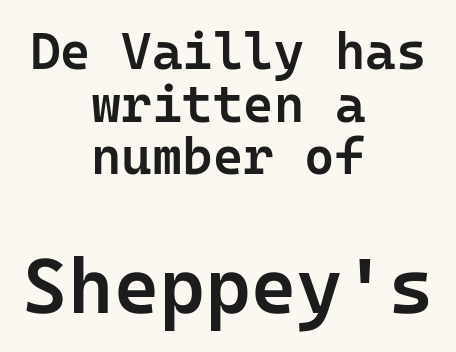
Q: Is the text bold? A: Semi-bold.
Q: Is the text italic (slanted)? A: No, it is upright.
Q: Is the typeface a serif or a sans-serif typeface? A: Sans-serif.
Q: Is the text underlined? A: No.
Q: How is the paragraph aligned? A: Centered.
Q: Is the spacing between letters normal or unusually wide? A: Normal.
Q: Is the spacing between lines tight, normal or loose? A: Tight.
Q: Which block of text is set in a larger size, the first (top) or the second (bottom)? A: The second (bottom) one.
Q: Width (condensed, normal, or wide)? A: Normal.
Q: Stroke contrast? A: Low.
Q: x-height? A: Medium.
